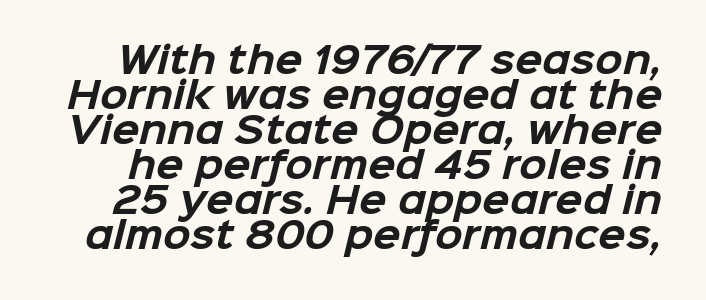
Default kerning and tracking; the words read as compact shapes. Pretty heavy lettering here — definitely bold. Type style note: lacks serifs. The baseline area is clear.
